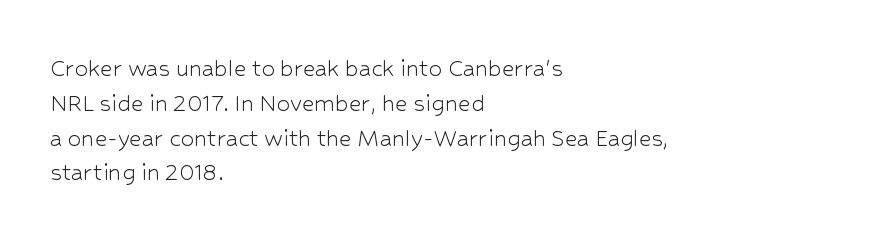
This sample keeps an unexceptional amount of space between lines. Characters remain perfectly vertical along every line. The gap between lines stays unmarked. Is this a heavy cut? Hardly; it is regular or lighter.
